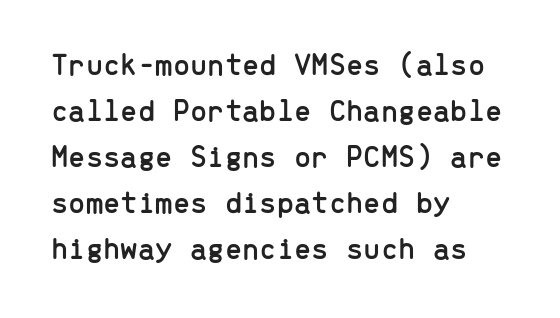
Q: Is the text italic (slanted)? A: No, it is upright.
Q: Is the typeface a serif or a sans-serif typeface? A: Sans-serif.
Q: Is the text underlined? A: No.
Q: How is the paragraph aligned? A: Left-aligned.
Q: Is the spacing between letters normal or unusually wide? A: Normal.
Q: Is the spacing between lines tight, normal or loose? A: Normal.
Q: Width (condensed, normal, or wide)? A: Normal.
Q: Stroke contrast? A: Low.
Q: x-height? A: Medium.
Q: Monospaced? A: Yes.
